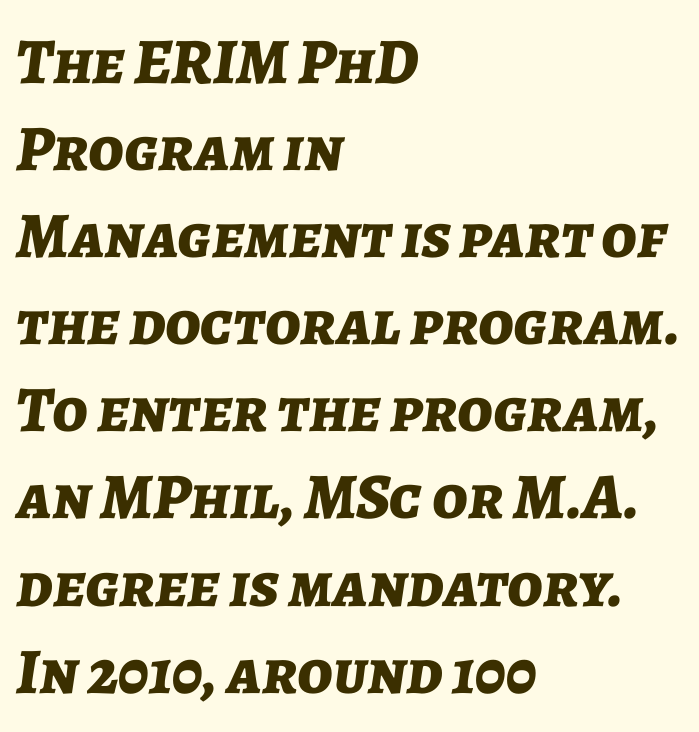
{"italic": "yes", "lean": "right", "slant_degrees": 7, "bold": "yes", "weight": "bold", "width": "normal", "stroke_contrast": "low", "x_height": "medium", "monospaced": "no", "underline": "no", "align": "left", "line_spacing": "normal", "line_spacing_ratio": 1.34, "letter_spacing": "normal", "letter_spacing_em": 0.0, "glyph_px": 65}
